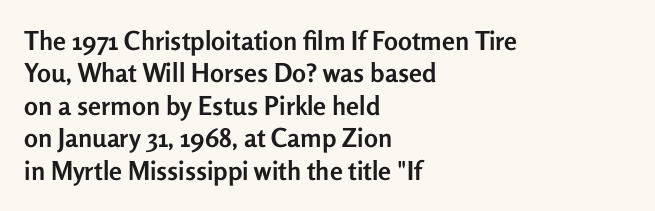
Interline gaps are of average width in this sample. Words float on clear page, feet unadorned. Weight check: bold — yes, fully. These lines were composed using upright roman letters.
